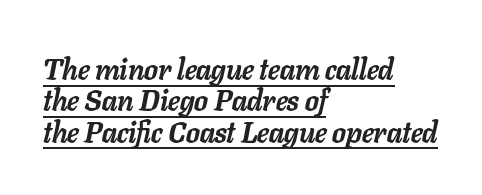
Q: Is the text bold? A: Yes.
Q: Is the text italic (slanted)? A: Yes, it leans right by about 11 degrees.
Q: Is the text underlined? A: Yes.
Q: How is the paragraph aligned? A: Left-aligned.
Q: Is the spacing between letters normal or unusually wide? A: Normal.
Q: Is the spacing between lines tight, normal or loose? A: Tight.
Q: Width (condensed, normal, or wide)? A: Normal.
Q: Stroke contrast? A: Low.
Q: x-height? A: Medium.
Q: Monospaced? A: No.
